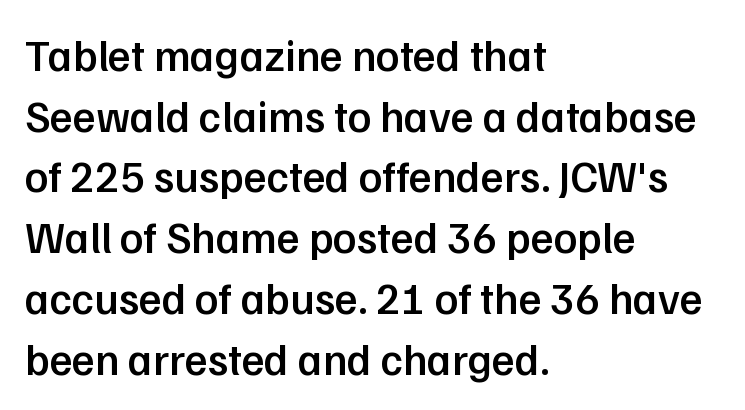
The image shows 44 px semibold sans-serif type, upright; set left-aligned, normal line spacing (1.38x), normal letter spacing, not underlined; low stroke contrast and a medium x-height.
